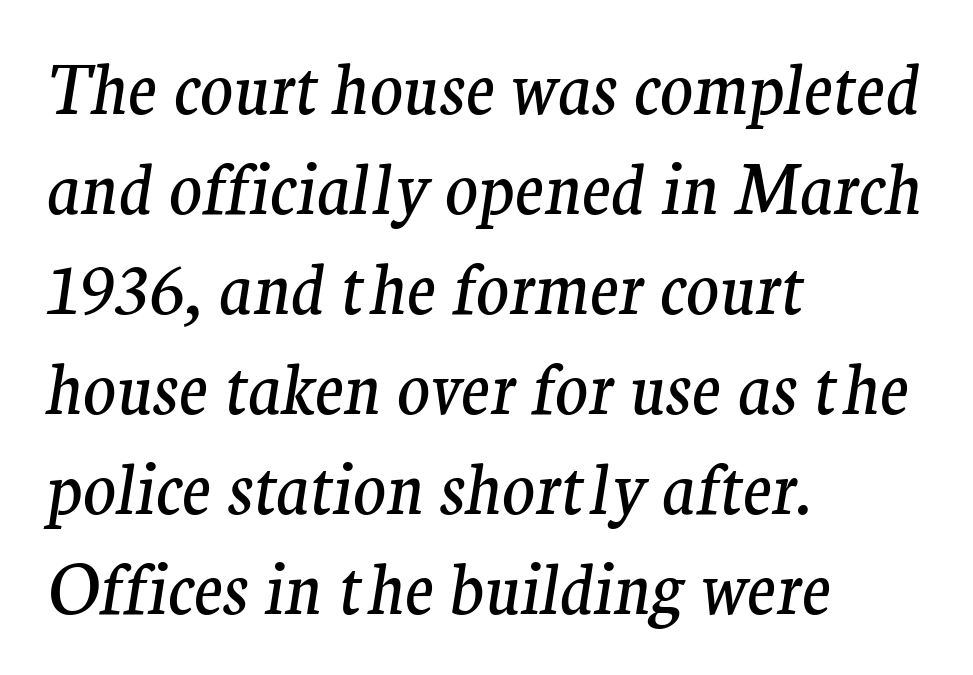
The area under the type is left untouched. Weight: in the light-to-regular range. The tracking reads as untouched default to a designer's eye. A serif font was chosen for this passage. Is there much room between lines? A standard amount, neither cramped nor airy.
